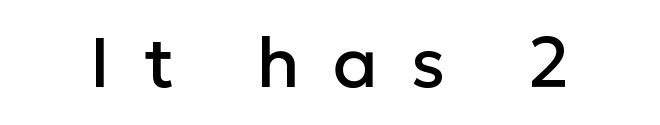
Q: Is the text italic (slanted)? A: No, it is upright.
Q: Is the typeface a serif or a sans-serif typeface? A: Sans-serif.
Q: Is the text underlined? A: No.
Q: Is the spacing between letters normal or unusually wide? A: Unusually wide.
Q: Width (condensed, normal, or wide)? A: Normal.
Q: Stroke contrast? A: Low.
Q: x-height? A: Medium.
Q: Monospaced? A: No.
